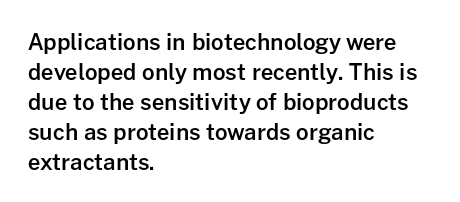
{"italic": "no", "bold": "semi", "underline": "no", "align": "left", "line_spacing": "normal", "line_spacing_ratio": 1.36, "letter_spacing": "normal", "letter_spacing_em": 0.0, "glyph_px": 22}
